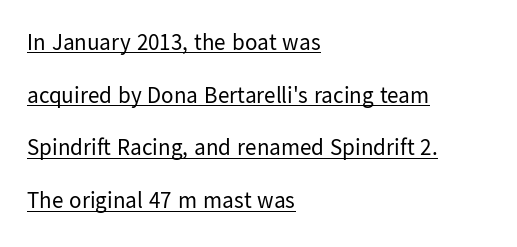
Q: Is the text bold? A: No.
Q: Is the text italic (slanted)? A: No, it is upright.
Q: Is the text underlined? A: Yes.
Q: How is the paragraph aligned? A: Left-aligned.
Q: Is the spacing between letters normal or unusually wide? A: Normal.
Q: Is the spacing between lines tight, normal or loose? A: Loose.
